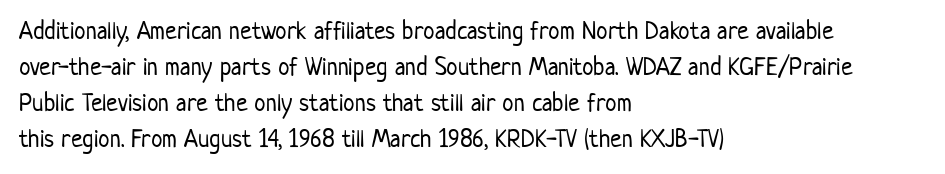
{"italic": "no", "bold": "no", "underline": "no", "align": "left", "line_spacing": "normal", "line_spacing_ratio": 1.38, "letter_spacing": "normal", "letter_spacing_em": 0.0, "glyph_px": 26}
